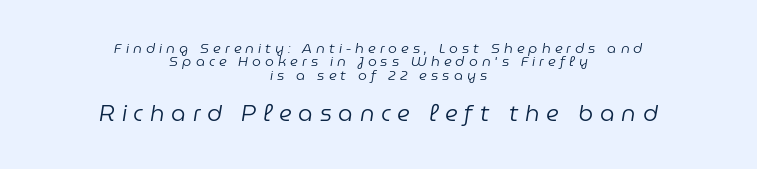
Q: Is the text bold? A: No.
Q: Is the text italic (slanted)? A: Yes, it leans right by about 9 degrees.
Q: Is the text underlined? A: No.
Q: How is the paragraph aligned? A: Centered.
Q: Is the spacing between letters normal or unusually wide? A: Unusually wide.
Q: Is the spacing between lines tight, normal or loose? A: Tight.
Q: Which block of text is set in a larger size, the first (top) or the second (bottom)? A: The second (bottom) one.
